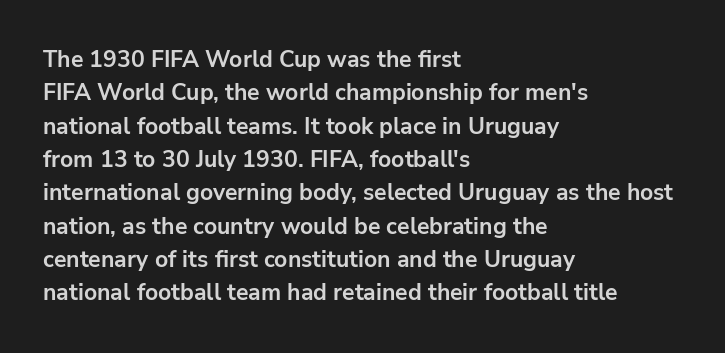
{"italic": "no", "bold": "yes", "underline": "no", "align": "left", "line_spacing": "normal", "line_spacing_ratio": 1.45, "letter_spacing": "normal", "letter_spacing_em": 0.0, "glyph_px": 23}
